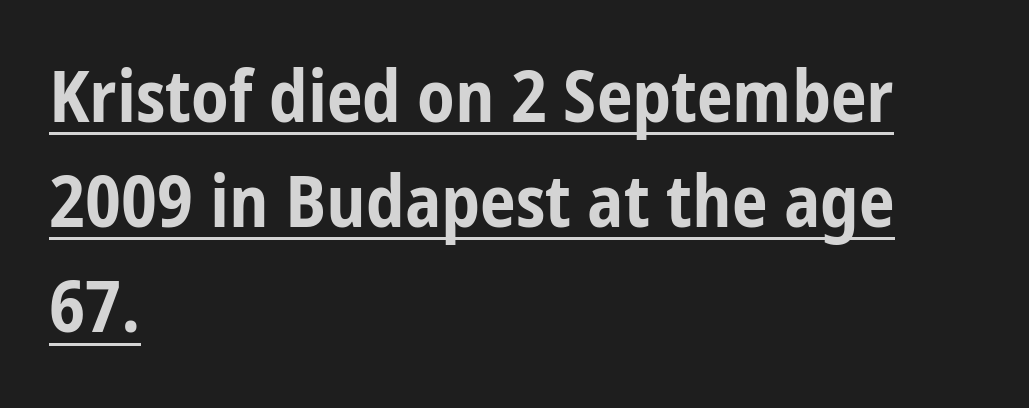
Q: Is the text bold? A: Yes.
Q: Is the text italic (slanted)? A: No, it is upright.
Q: Is the typeface a serif or a sans-serif typeface? A: Sans-serif.
Q: Is the text underlined? A: Yes.
Q: How is the paragraph aligned? A: Left-aligned.
Q: Is the spacing between letters normal or unusually wide? A: Normal.
Q: Is the spacing between lines tight, normal or loose? A: Normal.
Q: Width (condensed, normal, or wide)? A: Condensed.
Q: Stroke contrast? A: Low.
Q: x-height? A: Medium.
Q: Monospaced? A: No.
